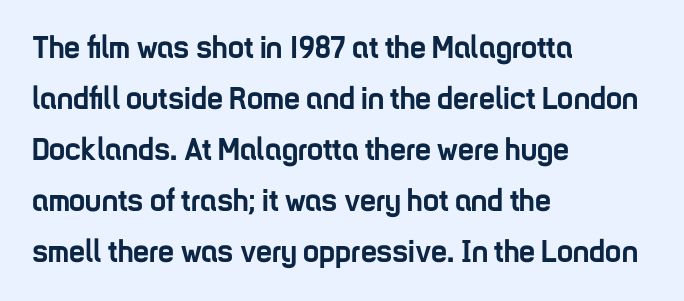
This block has exactly the height ordinary leading produces. This rendering uses left alignment, leaving the right contour irregular. Weight check: bold — yes, fully. Characters remain perfectly vertical along every line. Here the designer chose a conventional face with non-uniform glyph widths. The glyphs are unaccompanied by any horizontal stroke below them.
